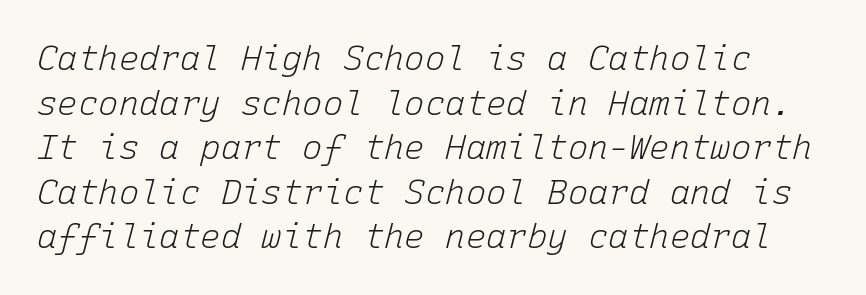
The image shows 34 px light type, italic (leaning right), monospaced; set normal line spacing (1.31x), normal letter spacing, not underlined; low stroke contrast and a medium x-height.
